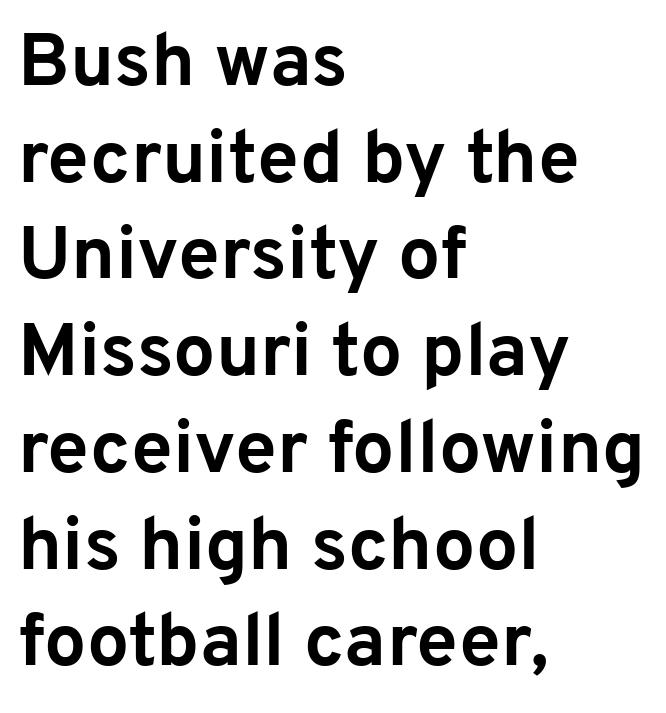
The image shows 75 px bold sans-serif type, upright; set left-aligned, normal line spacing (1.29x), normal letter spacing, not underlined; low stroke contrast and a medium x-height.
